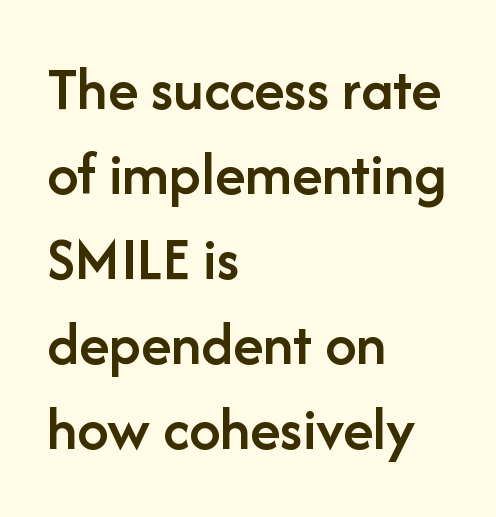
The image shows 62 px semibold sans-serif type, upright; set left-aligned, normal line spacing (1.37x), normal letter spacing, not underlined; low stroke contrast and a medium x-height.
